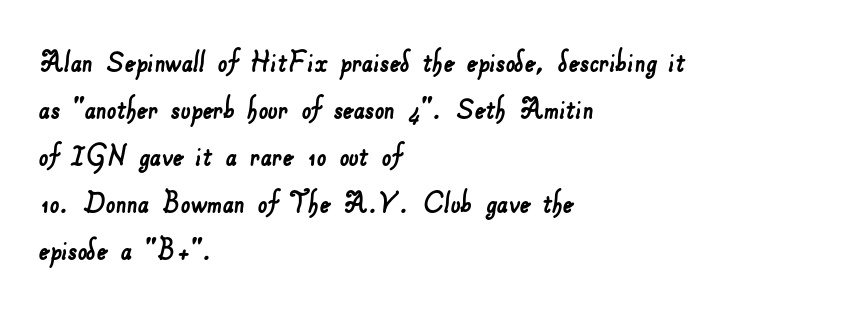
Varying glyph widths throughout — classic text-font behaviour. Type style note: lacks serifs. The lines in this sample share a left origin and differ only in where they stop. Standard letterfit; no display-style spreading of the glyphs. The area under the type is left untouched. This block has exactly the height ordinary leading produces.
